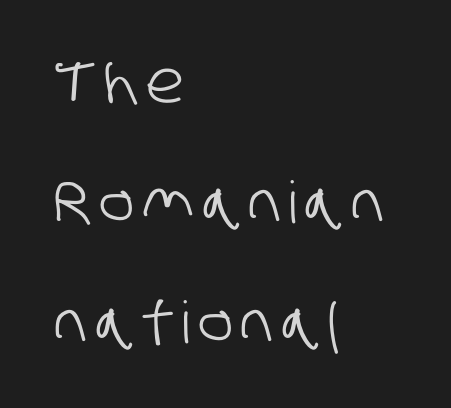
The image shows 58 px condensed sans-serif type; set left-aligned, loose line spacing (2.07x), not underlined; low stroke contrast and a large x-height.
